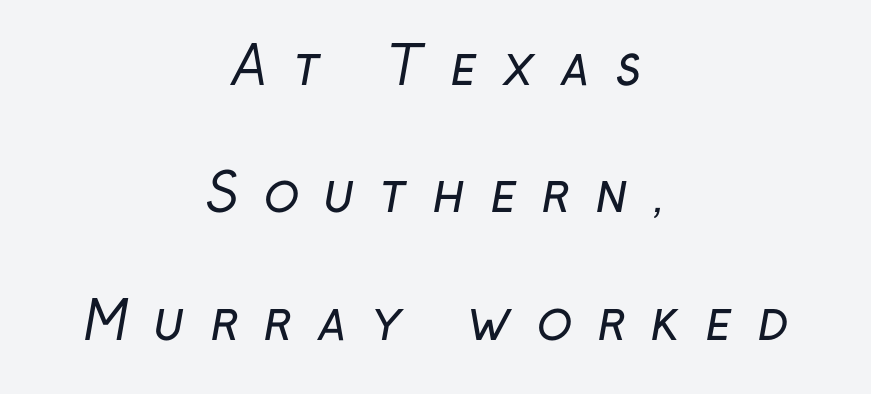
{"serif": "no", "bold": "no", "weight": "regular", "width": "normal", "stroke_contrast": "low", "x_height": "medium", "monospaced": "no", "underline": "no", "align": "center", "line_spacing": "loose", "line_spacing_ratio": 2.45, "letter_spacing": "wide", "letter_spacing_em": 0.48, "glyph_px": 52}
